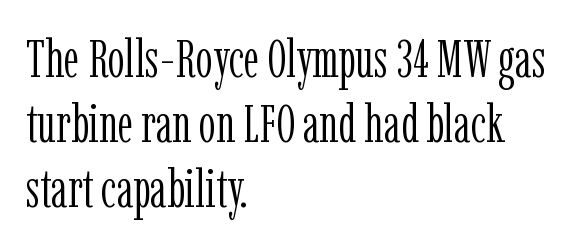
Q: Is the text bold? A: No.
Q: Is the text italic (slanted)? A: No, it is upright.
Q: Is the typeface a serif or a sans-serif typeface? A: Serif.
Q: Is the text underlined? A: No.
Q: How is the paragraph aligned? A: Left-aligned.
Q: Is the spacing between letters normal or unusually wide? A: Normal.
Q: Width (condensed, normal, or wide)? A: Condensed.
Q: Stroke contrast? A: Low.
Q: x-height? A: Medium.
Q: Monospaced? A: No.
